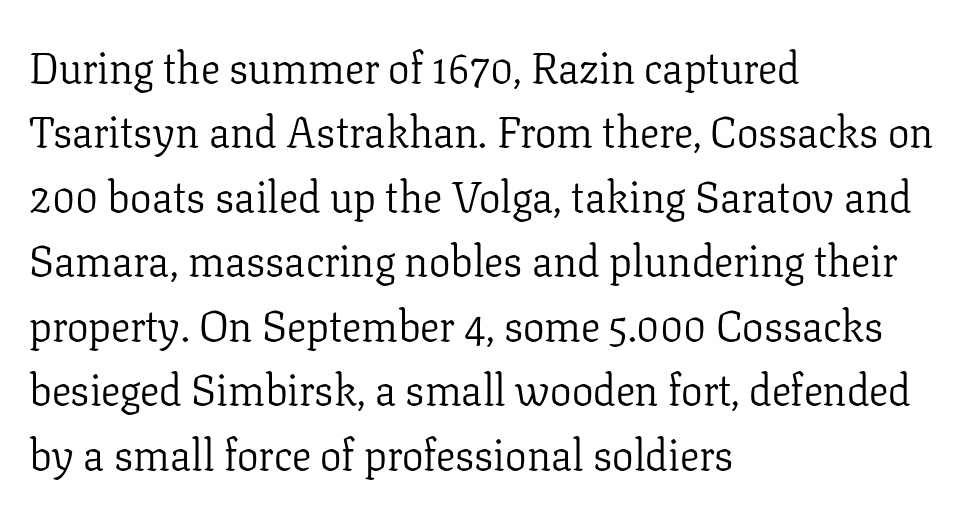
The image shows 43 px light serif type, upright; set left-aligned, normal line spacing (1.5x), normal letter spacing, not underlined; low stroke contrast and a medium x-height.
